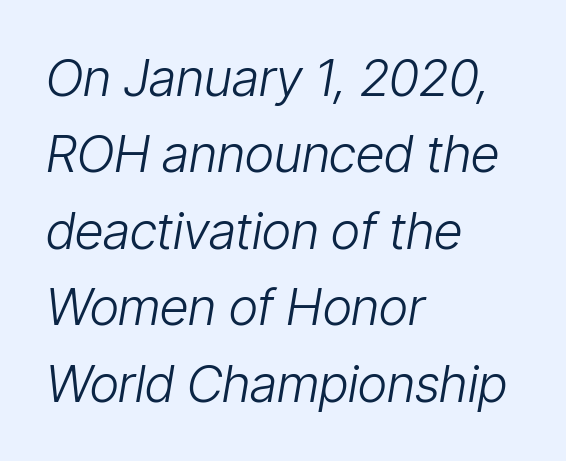
The letterforms sit shoulder to shoulder at normal distance. Teacher's note: observe the even left margin — that is flush-left alignment. The passage shown leans; its letterforms are oblique. The baseline area is clear. You could not count columns in this text — the font is proportionally spaced.
